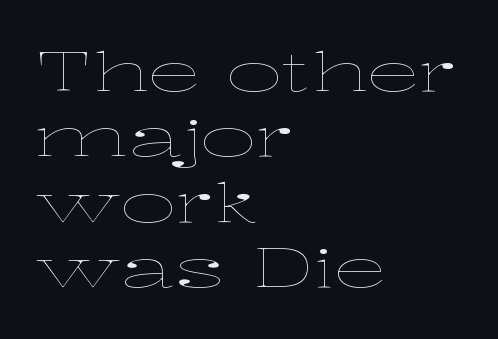
Q: Is the text bold? A: No.
Q: Is the text italic (slanted)? A: No, it is upright.
Q: Is the text underlined? A: No.
Q: How is the paragraph aligned? A: Left-aligned.
Q: Is the spacing between letters normal or unusually wide? A: Normal.
Q: Width (condensed, normal, or wide)? A: Wide.
Q: Stroke contrast? A: Low.
Q: x-height? A: Medium.
Q: Monospaced? A: No.
